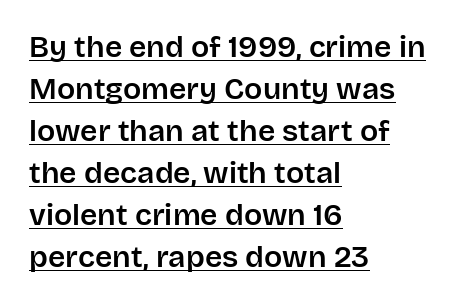
Q: Is the text italic (slanted)? A: No, it is upright.
Q: Is the typeface a serif or a sans-serif typeface? A: Sans-serif.
Q: Is the text underlined? A: Yes.
Q: How is the paragraph aligned? A: Left-aligned.
Q: Is the spacing between letters normal or unusually wide? A: Normal.
Q: Is the spacing between lines tight, normal or loose? A: Normal.
Q: Width (condensed, normal, or wide)? A: Normal.
Q: Stroke contrast? A: Low.
Q: x-height? A: Large.
Q: Monospaced? A: No.
